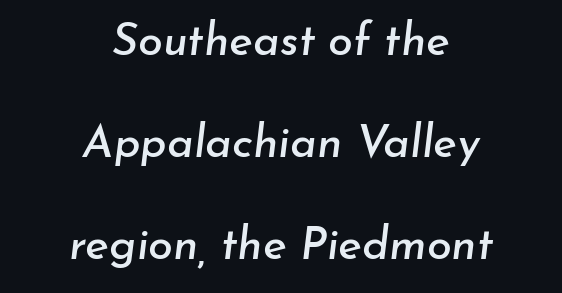
Q: Is the text italic (slanted)? A: Yes, it leans right by about 7 degrees.
Q: Is the text underlined? A: No.
Q: How is the paragraph aligned? A: Centered.
Q: Is the spacing between letters normal or unusually wide? A: Normal.
Q: Is the spacing between lines tight, normal or loose? A: Loose.
Q: Width (condensed, normal, or wide)? A: Normal.
Q: Stroke contrast? A: Low.
Q: x-height? A: Small.
Q: Monospaced? A: No.
